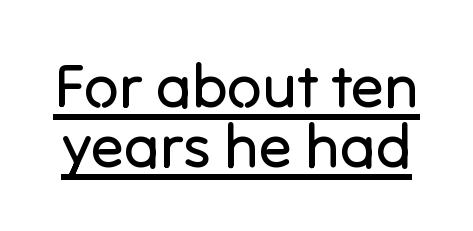
{"serif": "no", "italic": "no", "bold": "no", "weight": "regular", "width": "normal", "stroke_contrast": "low", "x_height": "medium", "monospaced": "no", "underline": "yes", "line_spacing": "tight", "line_spacing_ratio": 0.99, "letter_spacing": "normal", "letter_spacing_em": 0.0, "glyph_px": 61}
